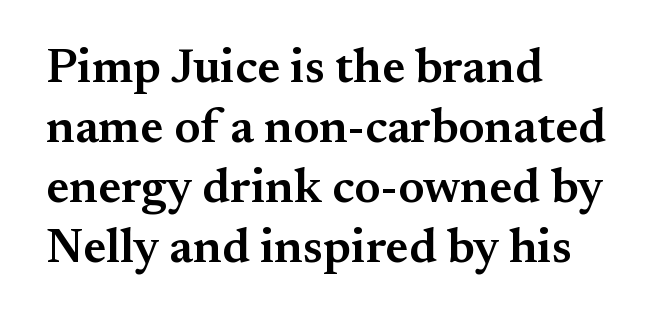
Q: Is the text bold? A: Semi-bold.
Q: Is the text italic (slanted)? A: No, it is upright.
Q: Is the typeface a serif or a sans-serif typeface? A: Serif.
Q: Is the text underlined? A: No.
Q: How is the paragraph aligned? A: Left-aligned.
Q: Is the spacing between letters normal or unusually wide? A: Normal.
Q: Is the spacing between lines tight, normal or loose? A: Normal.
Q: Width (condensed, normal, or wide)? A: Normal.
Q: Stroke contrast? A: Medium.
Q: x-height? A: Small.
Q: Monospaced? A: No.
